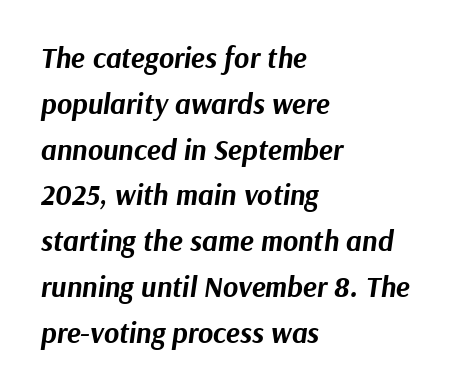
{"italic": "yes", "lean": "right", "slant_degrees": 9, "bold": "yes", "weight": "bold", "width": "normal", "stroke_contrast": "medium", "x_height": "medium", "monospaced": "no", "underline": "no", "align": "left", "line_spacing": "normal", "line_spacing_ratio": 1.58, "letter_spacing": "normal", "letter_spacing_em": 0.0, "glyph_px": 29}
